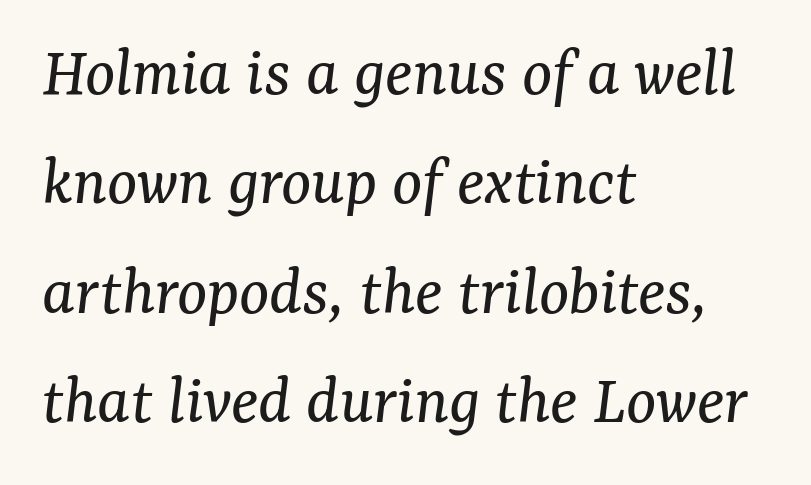
{"serif": "yes", "italic": "yes", "lean": "right", "slant_degrees": 7, "bold": "no", "weight": "regular", "width": "normal", "stroke_contrast": "medium", "x_height": "medium", "monospaced": "no", "underline": "no", "align": "left", "line_spacing": "normal", "line_spacing_ratio": 1.54, "letter_spacing": "normal", "letter_spacing_em": 0.0, "glyph_px": 71}
